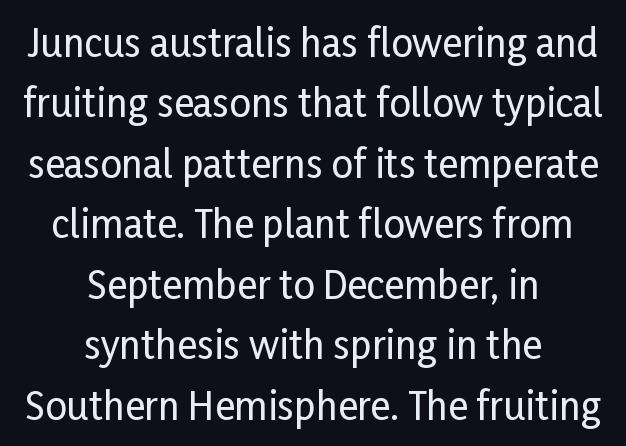
Q: Is the text italic (slanted)? A: No, it is upright.
Q: Is the typeface a serif or a sans-serif typeface? A: Sans-serif.
Q: Is the text underlined? A: No.
Q: How is the paragraph aligned? A: Centered.
Q: Is the spacing between letters normal or unusually wide? A: Normal.
Q: Is the spacing between lines tight, normal or loose? A: Normal.
Q: Width (condensed, normal, or wide)? A: Condensed.
Q: Stroke contrast? A: Low.
Q: x-height? A: Medium.
Q: Monospaced? A: No.
